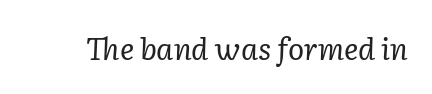
{"serif": "yes", "italic": "yes", "lean": "right", "slant_degrees": 2, "bold": "no", "weight": "regular", "width": "normal", "stroke_contrast": "low", "x_height": "medium", "monospaced": "no", "underline": "no", "letter_spacing": "normal", "letter_spacing_em": 0.0, "glyph_px": 30}
